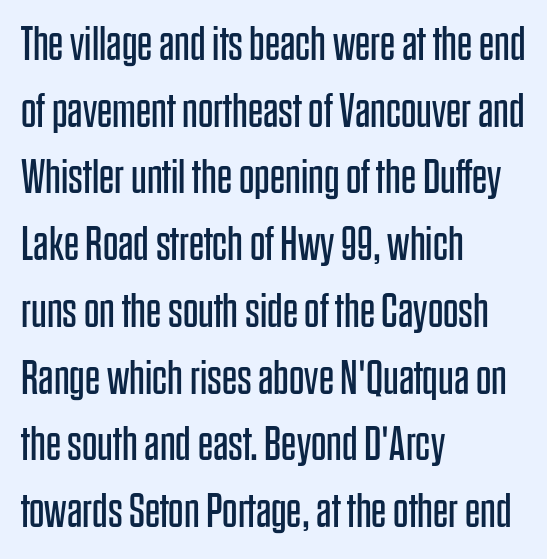
Q: Is the text bold? A: No.
Q: Is the text italic (slanted)? A: No, it is upright.
Q: Is the typeface a serif or a sans-serif typeface? A: Sans-serif.
Q: Is the text underlined? A: No.
Q: How is the paragraph aligned? A: Left-aligned.
Q: Is the spacing between letters normal or unusually wide? A: Normal.
Q: Is the spacing between lines tight, normal or loose? A: Normal.
Q: Width (condensed, normal, or wide)? A: Condensed.
Q: Stroke contrast? A: Low.
Q: x-height? A: Large.
Q: Monospaced? A: No.
